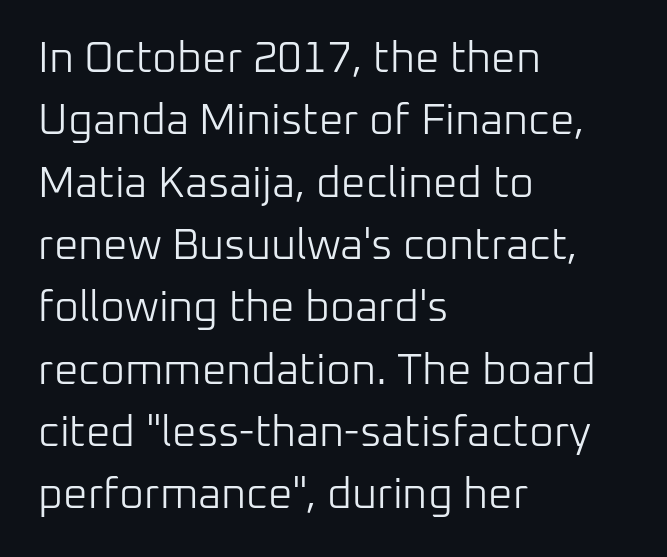
Q: Is the text bold? A: No.
Q: Is the text italic (slanted)? A: No, it is upright.
Q: Is the typeface a serif or a sans-serif typeface? A: Sans-serif.
Q: Is the text underlined? A: No.
Q: How is the paragraph aligned? A: Left-aligned.
Q: Is the spacing between letters normal or unusually wide? A: Normal.
Q: Is the spacing between lines tight, normal or loose? A: Normal.
Q: Width (condensed, normal, or wide)? A: Normal.
Q: Stroke contrast? A: Low.
Q: x-height? A: Medium.
Q: Monospaced? A: No.
